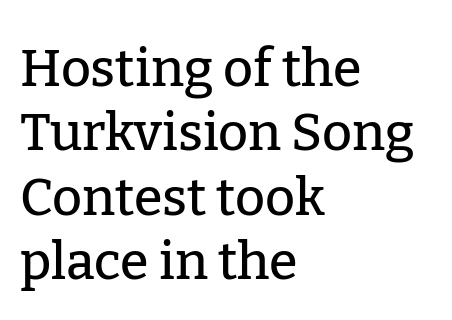
The font family rendered here belongs to the serif group. Looks like regular typesetting: each glyph gets only the width it needs. Each word holds together tightly as a unit, with standard inter-letter gaps. The text block is weighted toward the left margin, trailing off unevenly rightward.
